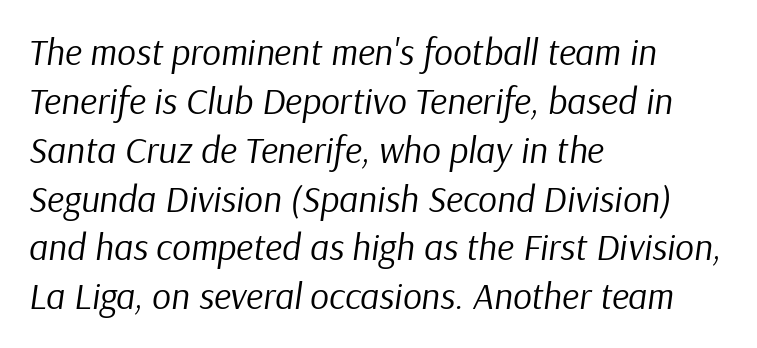
{"italic": "yes", "lean": "right", "slant_degrees": 9, "bold": "no", "weight": "regular", "width": "normal", "stroke_contrast": "low", "x_height": "medium", "monospaced": "no", "underline": "no", "align": "left", "line_spacing": "normal", "line_spacing_ratio": 1.32, "letter_spacing": "normal", "letter_spacing_em": 0.0, "glyph_px": 37}
